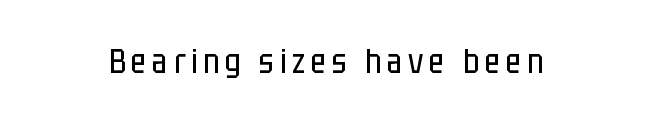
{"serif": "no", "italic": "no", "bold": "no", "weight": "regular", "width": "condensed", "stroke_contrast": "low", "x_height": "large", "monospaced": "no", "underline": "no", "glyph_px": 33}
